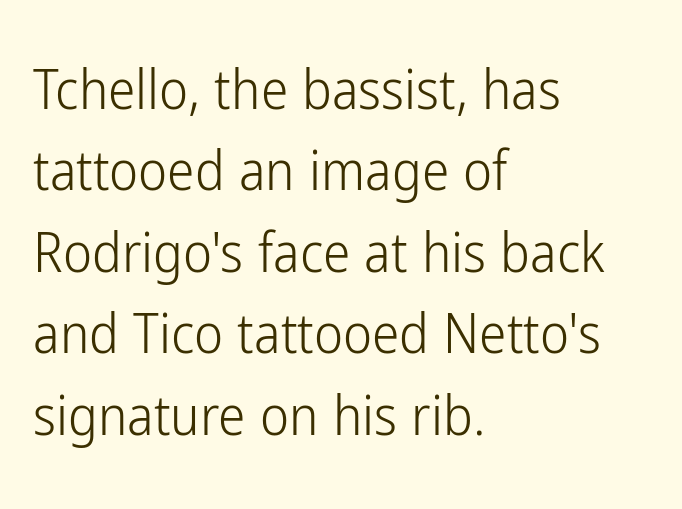
Is the type heavy? It reads as light-to-regular instead. Style check: upright. The face used here is rendered with its standard letterfit. Letterform terminals end flat and unadorned throughout the passage.
